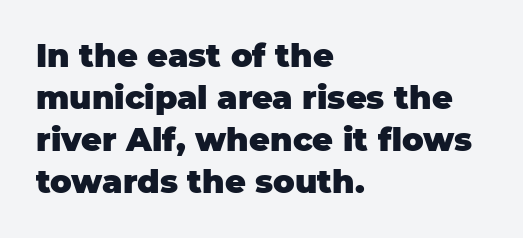
Leading matches the norm, producing a regular column. The passage is arranged the way most books set body copy — flush left. Nobody touched the tracking dial on this one. You could not count columns in this text — the font is proportionally spaced. No feet cap the strokes, marking this as sans-serif type.
